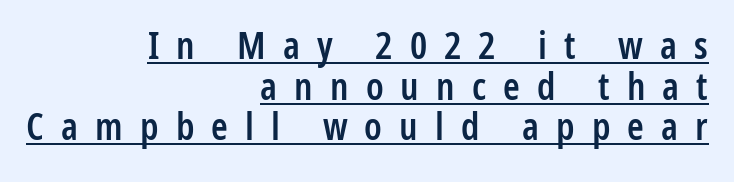
Do the letters lean? They stand straight. Weight check: semibold — heavier than regular, not quite bold. Glyph-to-glyph distance is far greater than everyday printed text. You could barely slide anything between these rows. Check the space under the baseline: a stroke is drawn there. The letters carry no serifs — their stems end cleanly without finishing strokes.
